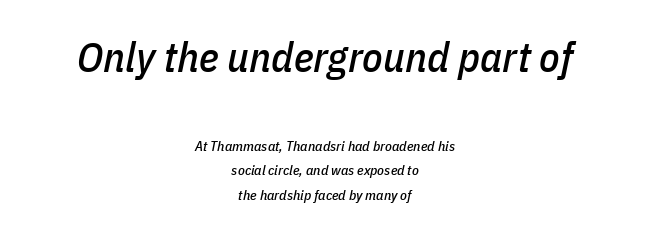
The space directly below the letters is spotless. If you drew a line through each stem, it would be angled. There is no visible air inserted between adjacent glyphs. The first block has been scaled up relative to the second. Teacher's note: observe the equal gaps on both sides — that is centered alignment.
